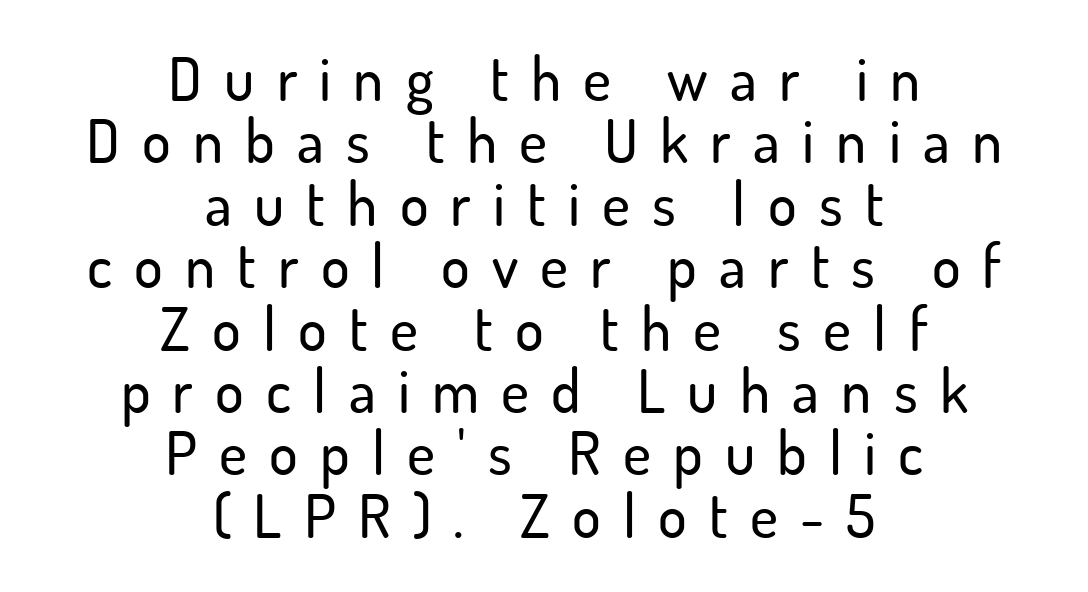
These lines have a slow, spaced-out rhythm from letter to letter. Rule under the text: the space is simply empty. Nope, not italic — everything's standing straight. Nope, no serifs anywhere on these letters.
